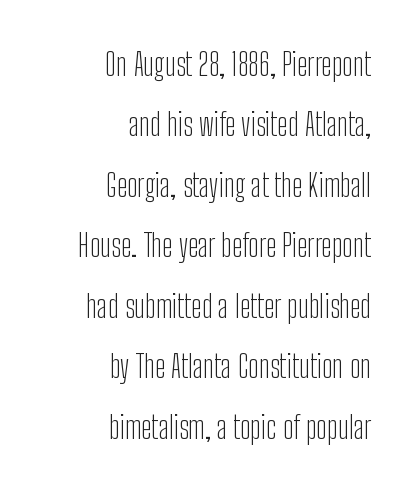
The image shows 31 px light, condensed sans-serif type, upright; set right-aligned, loose line spacing (1.95x), normal letter spacing, not underlined; low stroke contrast and a medium x-height.
